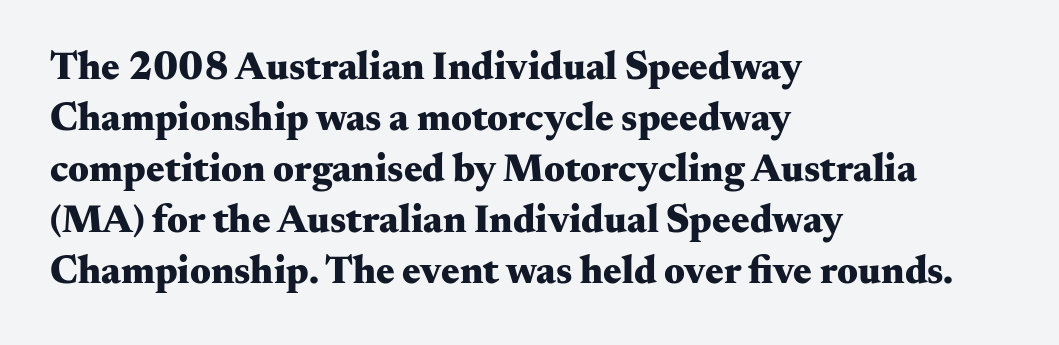
{"serif": "yes", "italic": "no", "bold": "yes", "weight": "heavy", "width": "wide", "stroke_contrast": "medium", "x_height": "small", "monospaced": "no", "underline": "no", "align": "left", "line_spacing": "normal", "line_spacing_ratio": 1.31, "letter_spacing": "normal", "letter_spacing_em": 0.0, "glyph_px": 39}
